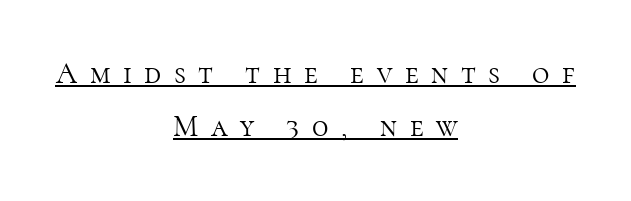
The image shows 30 px light serif type, upright; set centered, line spacing 1.78x, unusually wide letter spacing (+0.42 em), underlined; high stroke contrast and a medium x-height.
